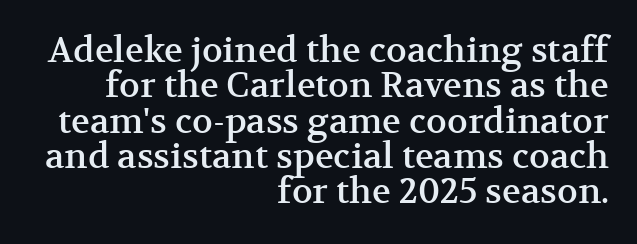
{"serif": "yes", "italic": "no", "width": "normal", "stroke_contrast": "medium", "x_height": "medium", "monospaced": "no", "underline": "no", "align": "right", "line_spacing": "tight", "line_spacing_ratio": 1.01, "letter_spacing": "normal", "letter_spacing_em": 0.0, "glyph_px": 35}
